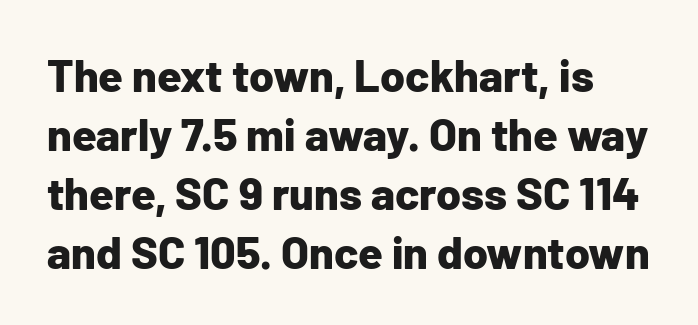
The image shows 45 px bold sans-serif type, upright; set normal line spacing (1.31x), normal letter spacing, not underlined; low stroke contrast and a medium x-height.
